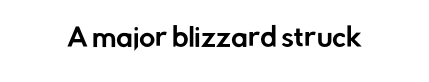
The image shows 25 px text type, upright; set normal letter spacing, not underlined.
